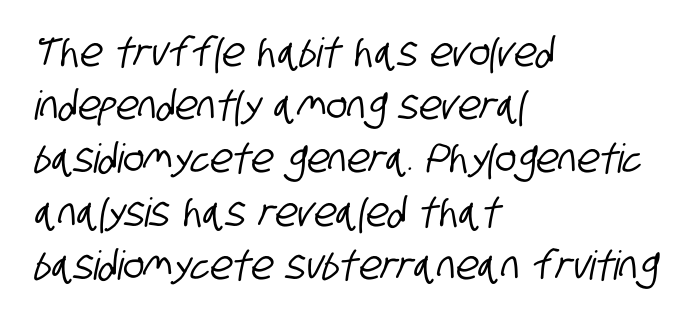
{"serif": "no", "width": "condensed", "stroke_contrast": "low", "x_height": "large", "monospaced": "no", "underline": "no", "align": "left", "line_spacing": "normal", "line_spacing_ratio": 1.33, "letter_spacing": "normal", "letter_spacing_em": 0.0, "glyph_px": 40}
